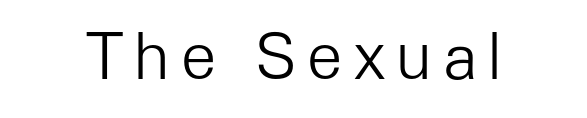
Caption: face not bold, strokes unweighted. The designer went with a sans here, leaving each stem footless. Unmarked baselines from the first word to the last. Think of a printed novel: that variable character pitch is what you see here. Ordinary non-slanted type is in use.
